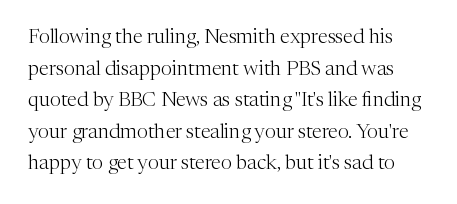
{"italic": "no", "bold": "no", "underline": "no", "line_spacing": "normal", "line_spacing_ratio": 1.58, "letter_spacing": "normal", "letter_spacing_em": 0.0, "glyph_px": 20}
